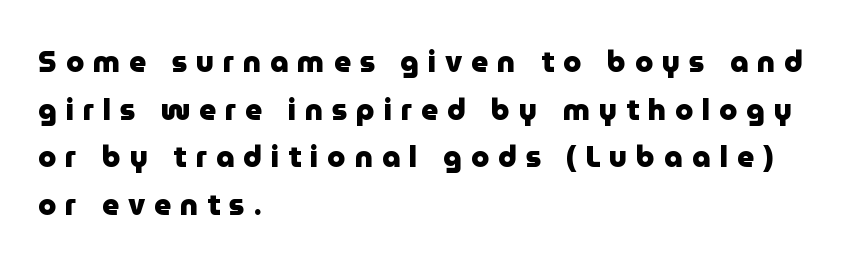
The image shows 29 px heavy sans-serif type, upright; set left-aligned, normal line spacing (1.64x), unusually wide letter spacing (+0.31 em), not underlined; low stroke contrast and a medium x-height.
